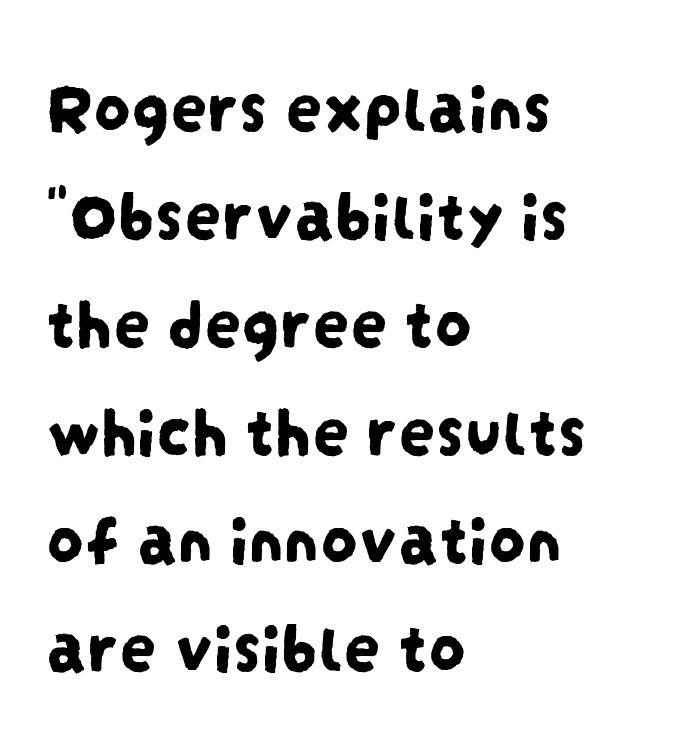
Glyph-to-glyph distance matches everyday printed text. Where is the straight margin? On the left. The line-height multiplier appears to be the usual default. Quick note: underline off.
